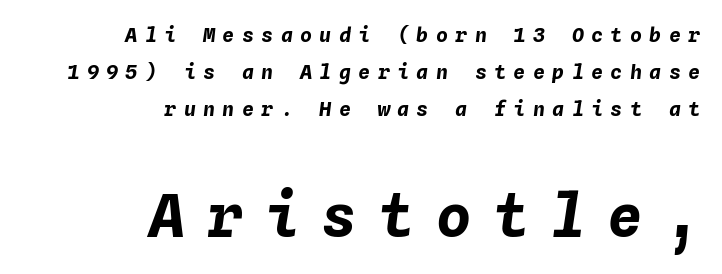
{"italic": "yes", "lean": "right", "slant_degrees": 4, "bold": "yes", "weight": "bold", "width": "normal", "stroke_contrast": "low", "x_height": "medium", "monospaced": "yes", "underline": "no", "align": "right", "line_spacing_ratio": 1.85, "letter_spacing": "wide", "letter_spacing_em": 0.37, "larger_block": "second", "size_ratio": 2.95, "glyph_px": 59}
